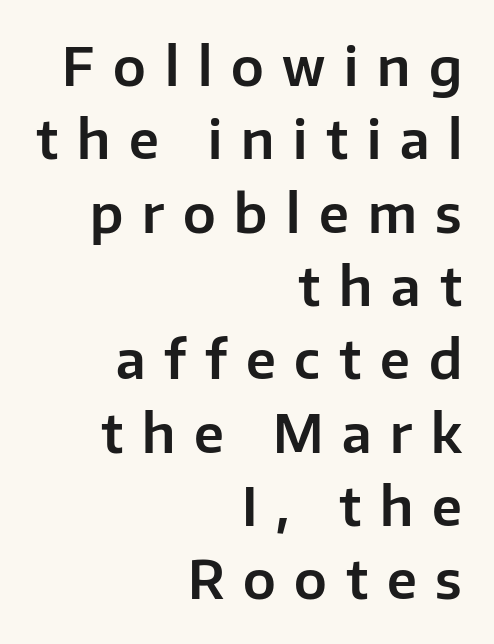
The image shows 52 px sans-serif type, upright; set right-aligned, normal line spacing (1.41x), unusually wide letter spacing (+0.36 em), not underlined; low stroke contrast and a medium x-height.
